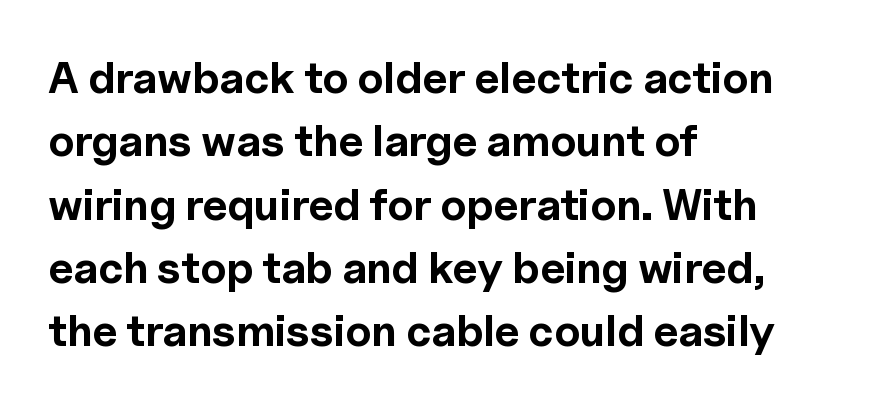
Q: Is the text bold? A: Yes.
Q: Is the text italic (slanted)? A: No, it is upright.
Q: Is the typeface a serif or a sans-serif typeface? A: Sans-serif.
Q: Is the text underlined? A: No.
Q: How is the paragraph aligned? A: Left-aligned.
Q: Is the spacing between letters normal or unusually wide? A: Normal.
Q: Is the spacing between lines tight, normal or loose? A: Normal.
Q: Width (condensed, normal, or wide)? A: Normal.
Q: x-height? A: Medium.
Q: Monospaced? A: No.
